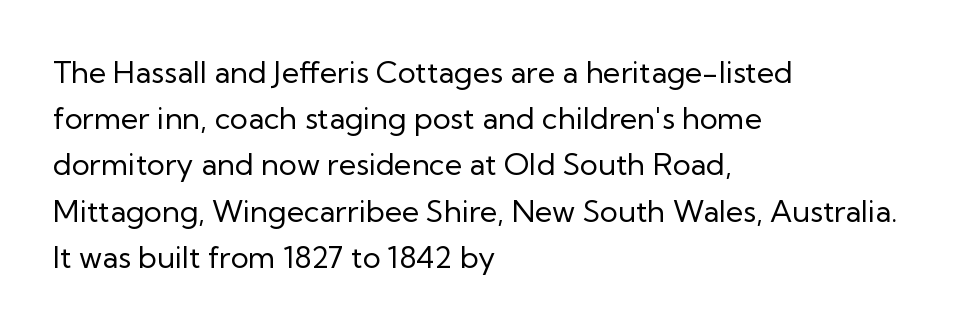
{"serif": "no", "italic": "no", "bold": "no", "weight": "regular", "width": "normal", "stroke_contrast": "low", "x_height": "medium", "monospaced": "no", "underline": "no", "align": "left", "line_spacing": "normal", "line_spacing_ratio": 1.54, "letter_spacing": "normal", "letter_spacing_em": 0.0, "glyph_px": 30}
